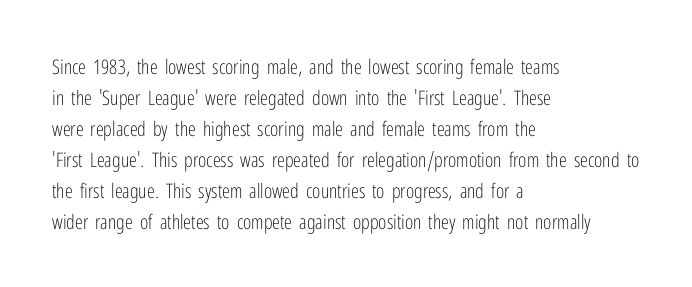
The image shows 20 px text type, upright; set left-aligned, normal line spacing (1.55x), normal letter spacing, not underlined.
